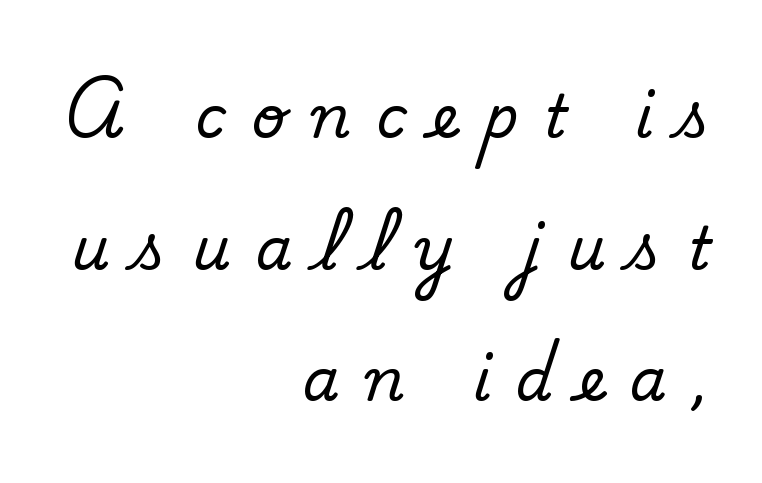
The leading is generous, giving the passage an open texture. In terms of letterform style, serifs are entirely absent. Leftover space on each line is placed entirely before the opening word. Words appear elongated and porous because spacing is wide. The passage shown is not underscored anywhere. Heaviness? Minimal to ordinary, like unemphasized prose.
